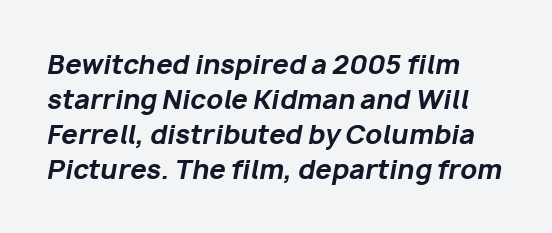
Q: Is the text bold? A: Yes.
Q: Is the text italic (slanted)? A: Yes, it leans right by about 10 degrees.
Q: Is the text underlined? A: No.
Q: Is the spacing between letters normal or unusually wide? A: Normal.
Q: Is the spacing between lines tight, normal or loose? A: Normal.
